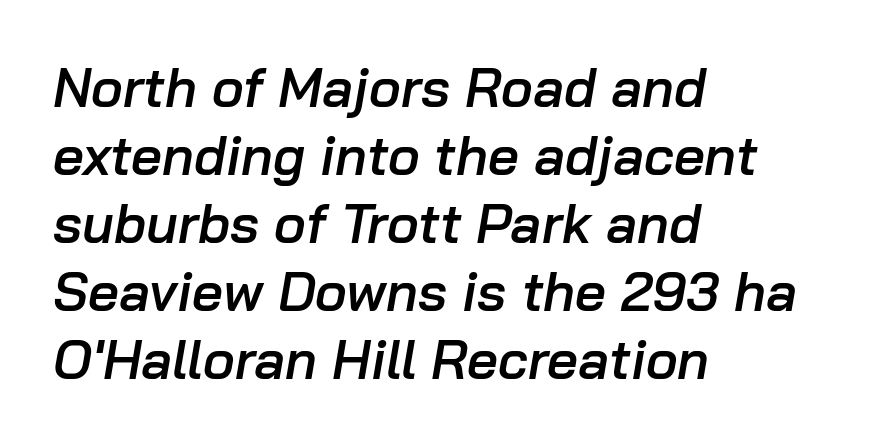
Honestly, the letter spacing is just normal — you wouldn't notice it. Slightly chunky letters — semibold, I'd say, not full bold. Visually the block forms a straight wall on the left and a jagged coastline on the right. This rendering features lettering with no underline.
